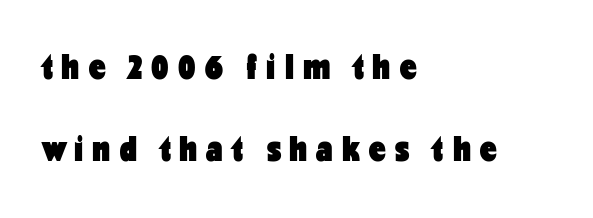
The image shows 37 px heavy, condensed sans-serif type, upright; set left-aligned, loose line spacing (2.21x), unusually wide letter spacing (+0.25 em), not underlined; low stroke contrast and a medium x-height.
